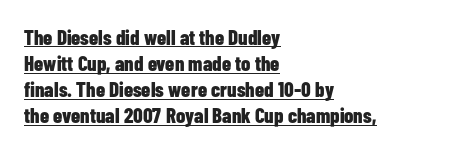
Notice how a bar underscores the lettering throughout. Quick note: not italic, upright. You could call the tracking neutral — neither tight nor loose. Caption: bold face, heavy strokes. The paragraph shown leans on its left margin.
